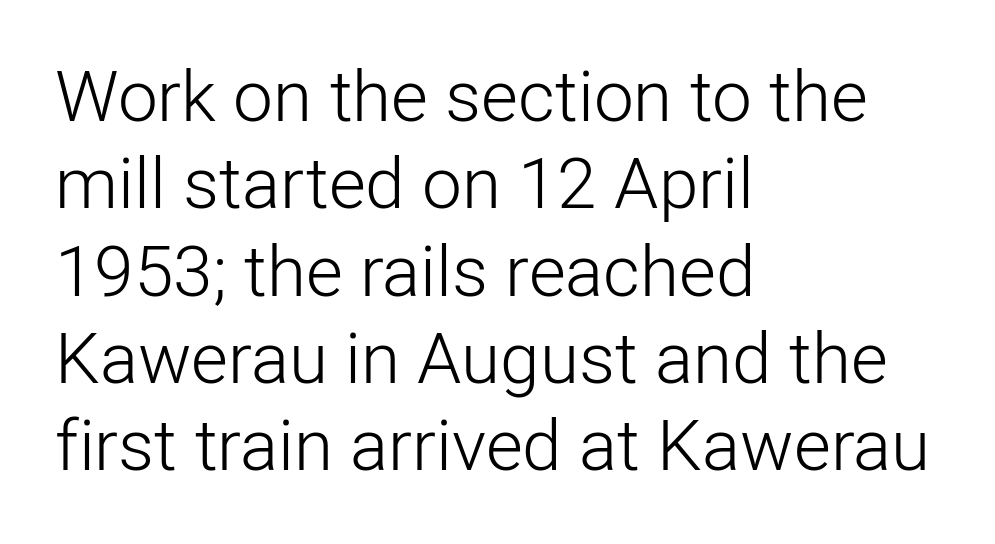
Q: Is the text bold? A: No.
Q: Is the text italic (slanted)? A: No, it is upright.
Q: Is the typeface a serif or a sans-serif typeface? A: Sans-serif.
Q: Is the text underlined? A: No.
Q: How is the paragraph aligned? A: Left-aligned.
Q: Is the spacing between letters normal or unusually wide? A: Normal.
Q: Width (condensed, normal, or wide)? A: Normal.
Q: Stroke contrast? A: Low.
Q: x-height? A: Medium.
Q: Monospaced? A: No.
